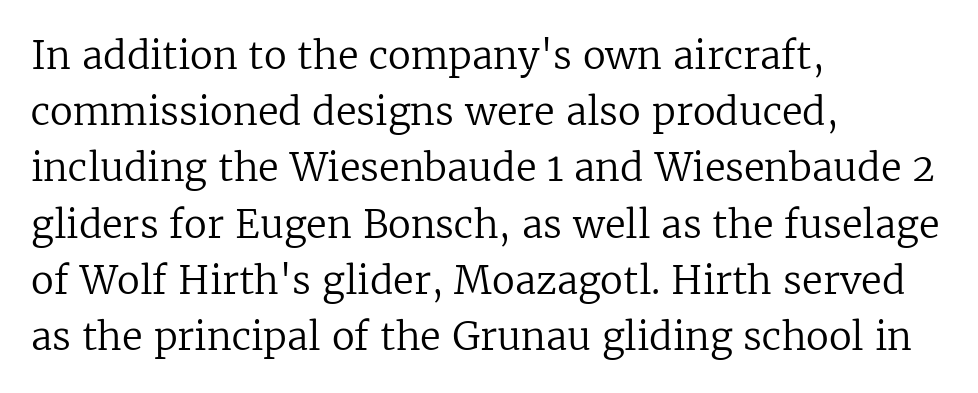
The image shows 38 px regular-weight serif type, upright; set left-aligned, normal line spacing (1.48x), normal letter spacing, not underlined; low stroke contrast and a medium x-height.
